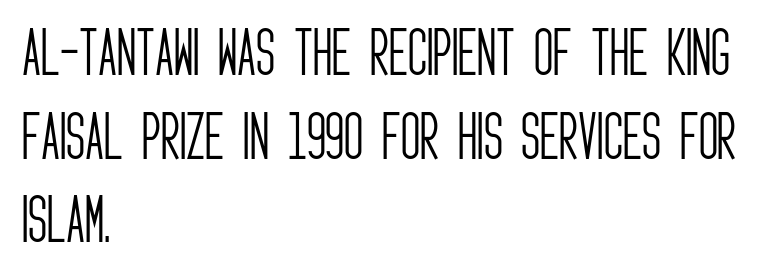
A light-to-regular cut is what we see here. A sans-serif font was chosen for this passage. The font's upright variant was chosen for this text. The rendering anchors every line to the left-hand side. Only glyphs here, with clear space below each row.
